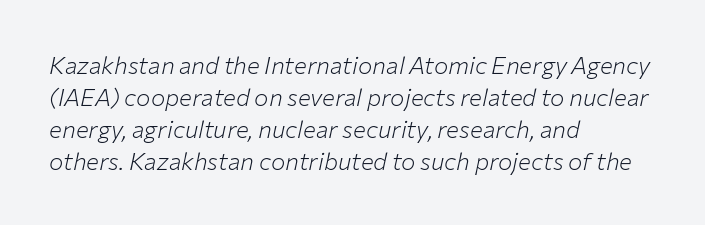
{"italic": "yes", "lean": "right", "slant_degrees": 12, "bold": "no", "underline": "no", "align": "left", "line_spacing": "normal", "line_spacing_ratio": 1.34, "letter_spacing": "normal", "letter_spacing_em": 0.0, "glyph_px": 24}
